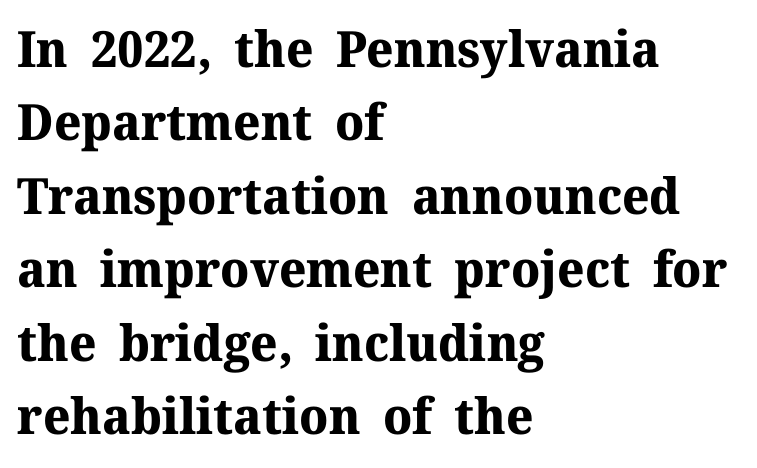
{"serif": "yes", "italic": "no", "bold": "yes", "weight": "bold", "width": "normal", "stroke_contrast": "medium", "x_height": "medium", "monospaced": "no", "underline": "no", "align": "left", "line_spacing": "normal", "line_spacing_ratio": 1.47, "letter_spacing": "normal", "letter_spacing_em": 0.0, "glyph_px": 50}
